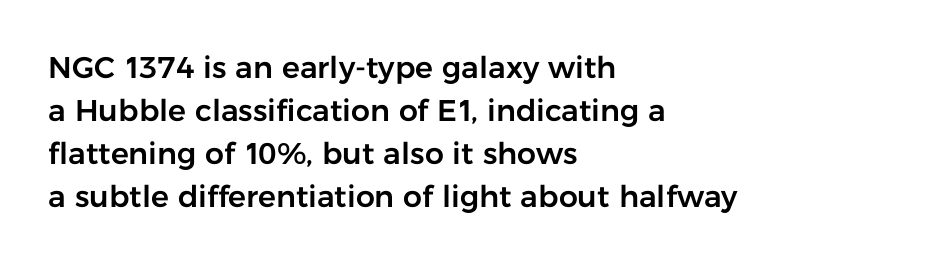
Look at the bottom of the vertical strokes: they stop flat, with no serifs. The leading is moderate, giving the passage an even texture. The baseline area is clear. The rendering uses natural spacing where letterforms have individual widths.
